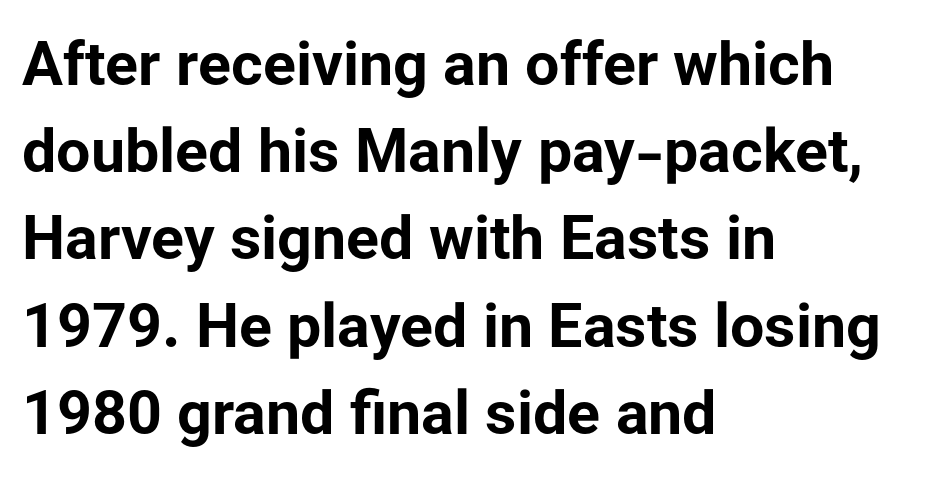
Letters rest on an invisible, unmarked baseline. If you drew a line through each stem, it would be perfectly vertical. Leading matches the norm, producing a regular column. Visually the block forms a straight wall on the left and a jagged coastline on the right. Typographically, this falls in the sans-serif category.
